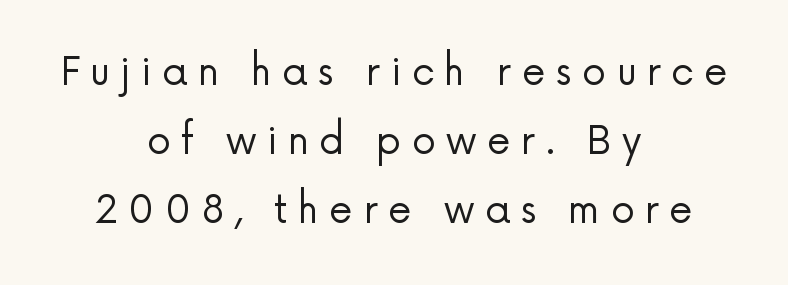
Q: Is the text bold? A: No.
Q: Is the text italic (slanted)? A: No, it is upright.
Q: Is the typeface a serif or a sans-serif typeface? A: Sans-serif.
Q: Is the text underlined? A: No.
Q: How is the paragraph aligned? A: Centered.
Q: Is the spacing between letters normal or unusually wide? A: Unusually wide.
Q: Width (condensed, normal, or wide)? A: Normal.
Q: Stroke contrast? A: Low.
Q: x-height? A: Medium.
Q: Monospaced? A: No.
